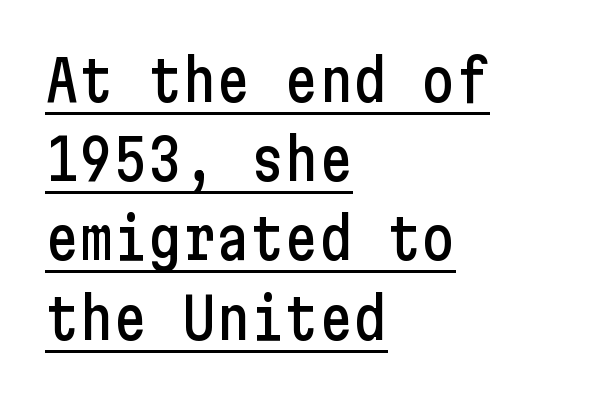
Does the leading feel generous? No, just average. In designer terms, the underline attribute is active on this setting. Note: no serifs on the glyphs. Designer's note — italics off, roman on. The rendering anchors every line to the left-hand side. Does extra space separate the letters? No, they use regular spacing.
